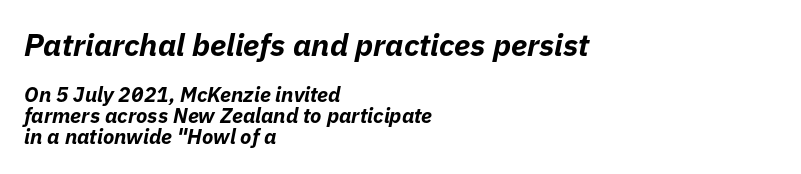
{"italic": "yes", "lean": "right", "slant_degrees": 11, "bold": "yes", "weight": "bold", "width": "normal", "stroke_contrast": "low", "x_height": "medium", "monospaced": "no", "underline": "no", "align": "left", "line_spacing": "tight", "line_spacing_ratio": 1.0, "letter_spacing": "normal", "letter_spacing_em": 0.0, "larger_block": "first", "size_ratio": 1.48, "glyph_px": 31}
